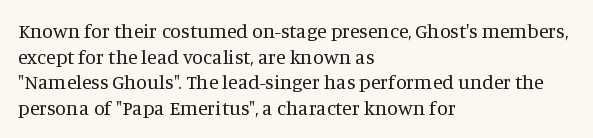
Q: Is the text bold? A: No.
Q: Is the text italic (slanted)? A: No, it is upright.
Q: Is the text underlined? A: No.
Q: How is the paragraph aligned? A: Left-aligned.
Q: Is the spacing between letters normal or unusually wide? A: Normal.
Q: Is the spacing between lines tight, normal or loose? A: Normal.
